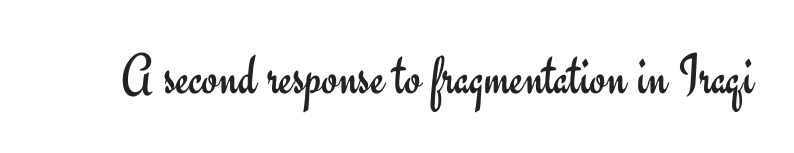
The image shows 58 px regular-weight sans-serif type; set normal letter spacing, not underlined; low stroke contrast and a small x-height.
